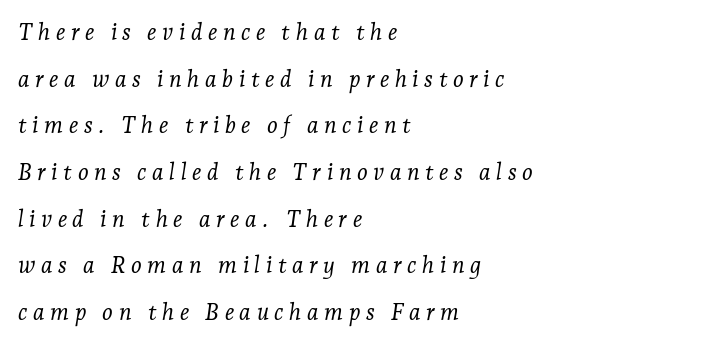
Q: Is the text bold? A: No.
Q: Is the text italic (slanted)? A: Yes, it leans right by about 7 degrees.
Q: Is the text underlined? A: No.
Q: How is the paragraph aligned? A: Left-aligned.
Q: Is the spacing between letters normal or unusually wide? A: Unusually wide.
Q: Is the spacing between lines tight, normal or loose? A: Loose.
